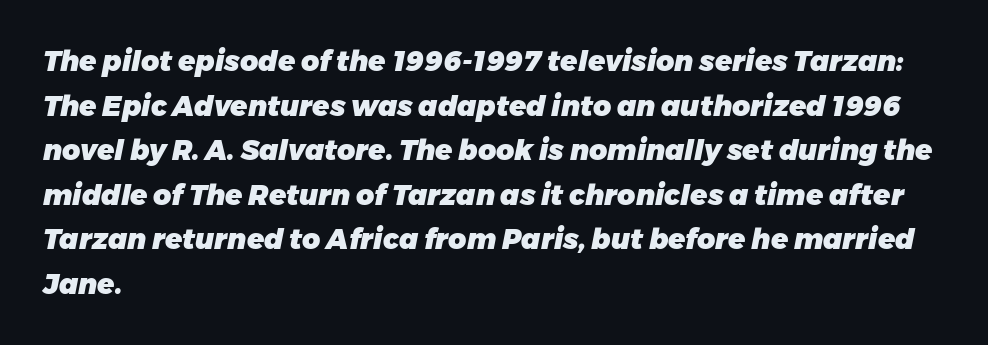
{"italic": "yes", "lean": "right", "slant_degrees": 11, "bold": "yes", "weight": "heavy", "width": "normal", "stroke_contrast": "low", "x_height": "medium", "monospaced": "no", "underline": "no", "align": "left", "line_spacing": "normal", "line_spacing_ratio": 1.59, "letter_spacing": "normal", "letter_spacing_em": 0.0, "glyph_px": 28}
